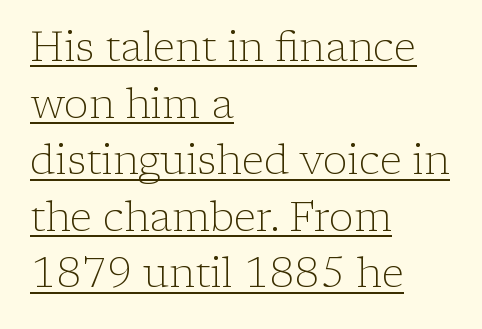
The image shows 41 px light serif type, upright; set left-aligned, normal line spacing (1.38x), normal letter spacing, underlined; low stroke contrast and a medium x-height.
